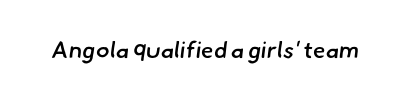
The image shows 23 px text type; set normal letter spacing, not underlined.
